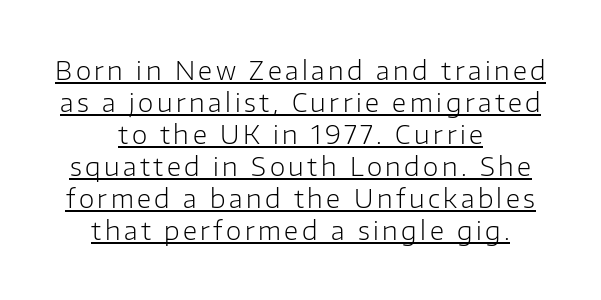
{"italic": "no", "bold": "no", "underline": "yes", "align": "center", "line_spacing": "normal", "line_spacing_ratio": 1.28, "glyph_px": 25}
